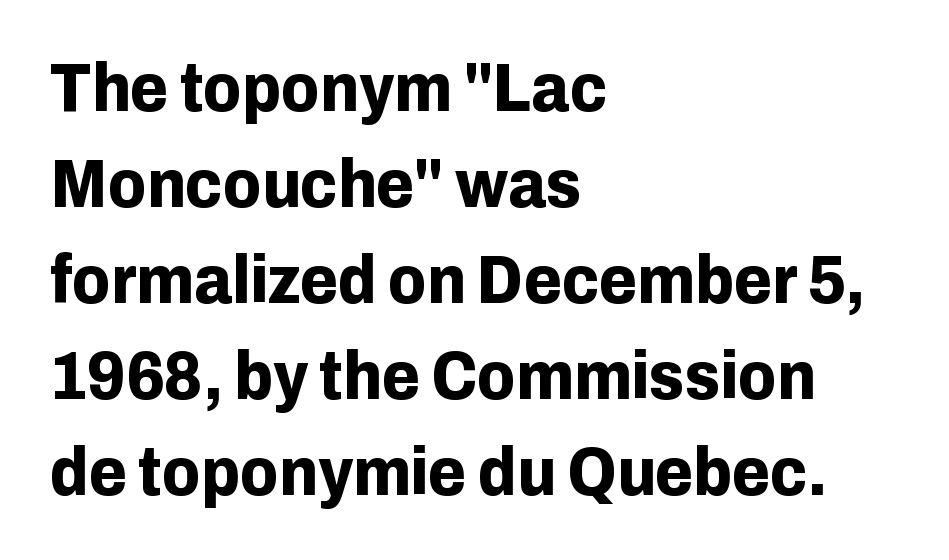
Q: Is the text bold? A: Yes.
Q: Is the text italic (slanted)? A: No, it is upright.
Q: Is the typeface a serif or a sans-serif typeface? A: Sans-serif.
Q: Is the text underlined? A: No.
Q: How is the paragraph aligned? A: Left-aligned.
Q: Is the spacing between letters normal or unusually wide? A: Normal.
Q: Is the spacing between lines tight, normal or loose? A: Normal.
Q: Width (condensed, normal, or wide)? A: Normal.
Q: Stroke contrast? A: Low.
Q: x-height? A: Medium.
Q: Monospaced? A: No.
